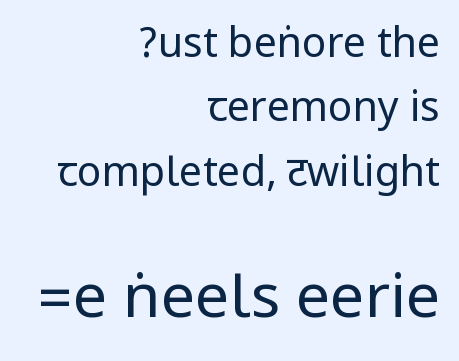
{"serif": "no", "italic": "no", "bold": "no", "weight": "regular", "width": "condensed", "stroke_contrast": "low", "underline": "no", "align": "right", "line_spacing": "normal", "line_spacing_ratio": 1.57, "letter_spacing": "normal", "letter_spacing_em": 0.0, "larger_block": "second", "size_ratio": 1.49, "glyph_px": 61}
